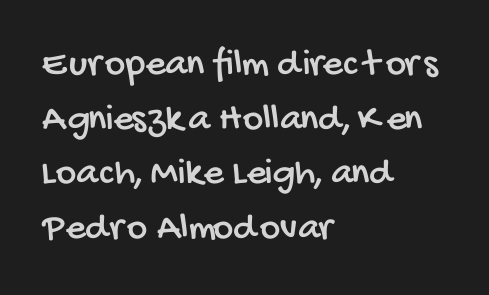
Q: Is the typeface a serif or a sans-serif typeface? A: Sans-serif.
Q: Is the text underlined? A: No.
Q: How is the paragraph aligned? A: Left-aligned.
Q: Is the spacing between letters normal or unusually wide? A: Normal.
Q: Is the spacing between lines tight, normal or loose? A: Normal.
Q: Width (condensed, normal, or wide)? A: Condensed.
Q: Stroke contrast? A: Low.
Q: x-height? A: Large.
Q: Monospaced? A: No.
